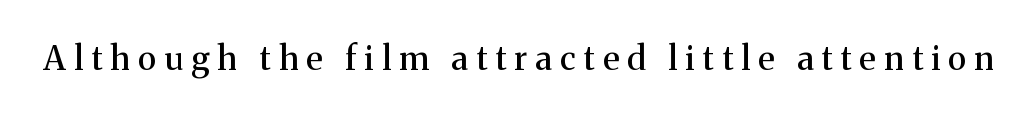
{"serif": "yes", "italic": "no", "width": "normal", "stroke_contrast": "medium", "x_height": "medium", "monospaced": "no", "underline": "no", "letter_spacing": "wide", "letter_spacing_em": 0.25, "glyph_px": 33}
